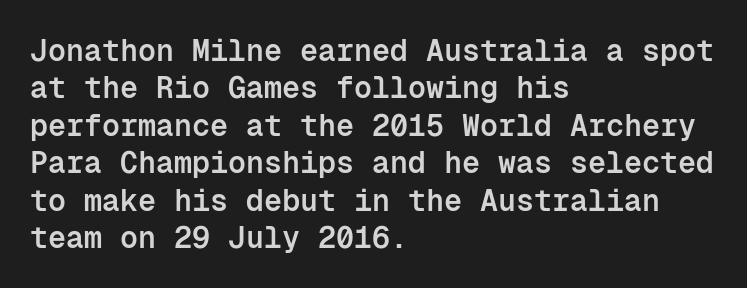
Q: Is the text bold? A: Semi-bold.
Q: Is the text italic (slanted)? A: No, it is upright.
Q: Is the typeface a serif or a sans-serif typeface? A: Sans-serif.
Q: Is the text underlined? A: No.
Q: How is the paragraph aligned? A: Left-aligned.
Q: Is the spacing between letters normal or unusually wide? A: Normal.
Q: Is the spacing between lines tight, normal or loose? A: Normal.
Q: Width (condensed, normal, or wide)? A: Normal.
Q: Stroke contrast? A: Low.
Q: x-height? A: Medium.
Q: Monospaced? A: Yes.
